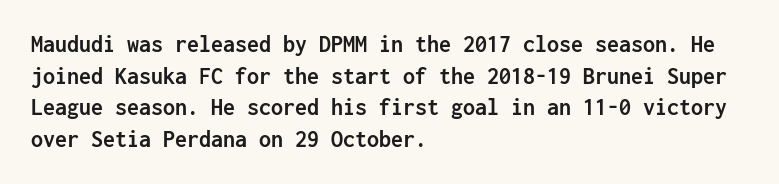
The image shows 24 px bold type, upright; set left-aligned, normal line spacing (1.32x), normal letter spacing, not underlined.
